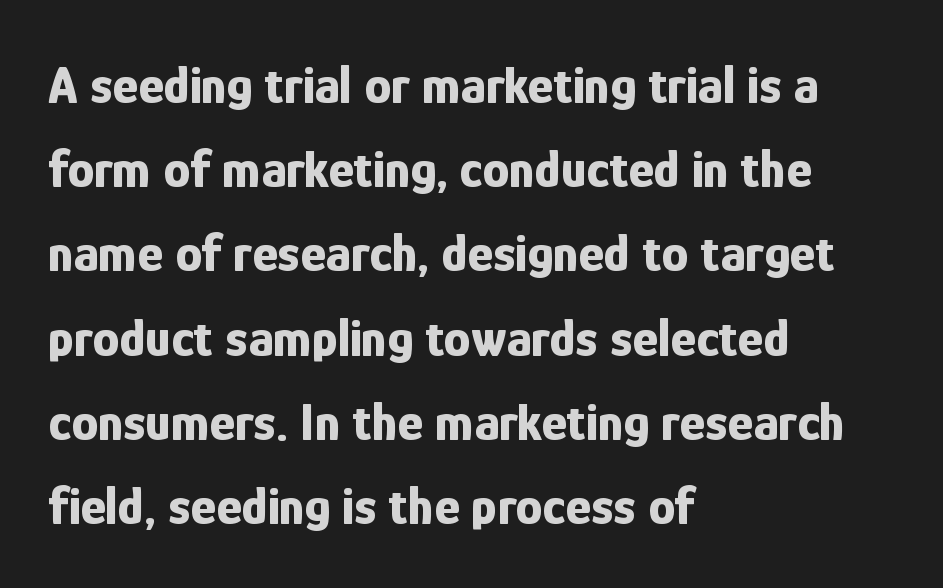
{"serif": "no", "italic": "no", "bold": "yes", "weight": "bold", "width": "condensed", "stroke_contrast": "low", "x_height": "medium", "monospaced": "no", "underline": "no", "align": "left", "line_spacing": "normal", "line_spacing_ratio": 1.56, "letter_spacing": "normal", "letter_spacing_em": 0.0, "glyph_px": 54}
